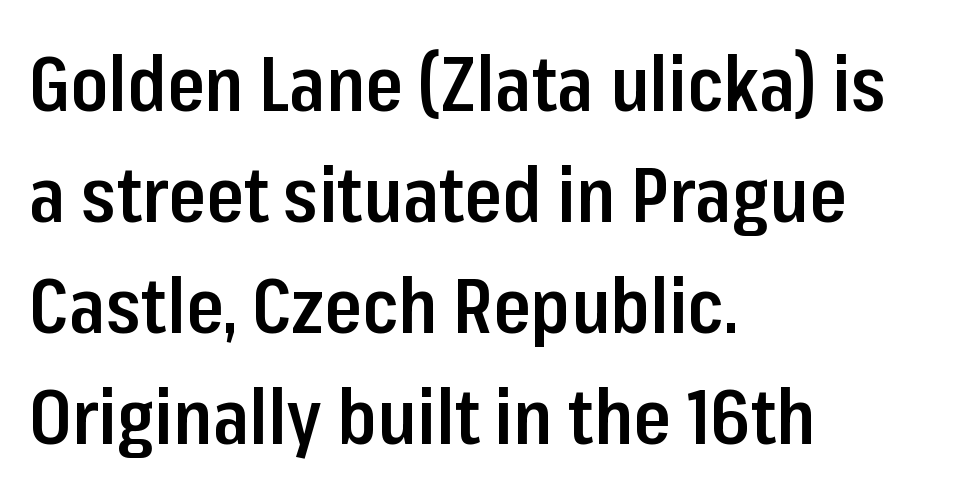
In CSS terms this would be text-align: left. The designer went with a sans here, leaving each stem footless. How are the letters spaced? Ordinarily, with no added tracking. The letters advance in unequal steps, a hallmark of proportional type. This is the regular roman posture of the typeface. Words float on clear page, feet unadorned.
